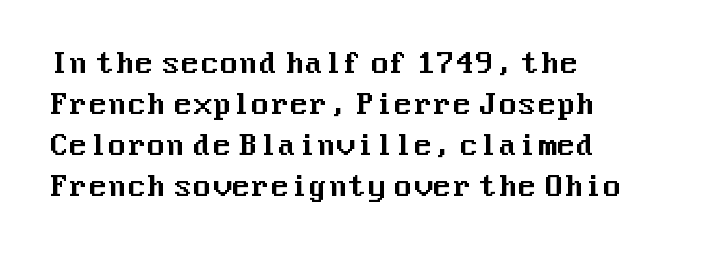
The image shows 28 px sans-serif type, upright; set left-aligned, normal line spacing (1.46x), normal letter spacing, not underlined; medium stroke contrast and a medium x-height.
